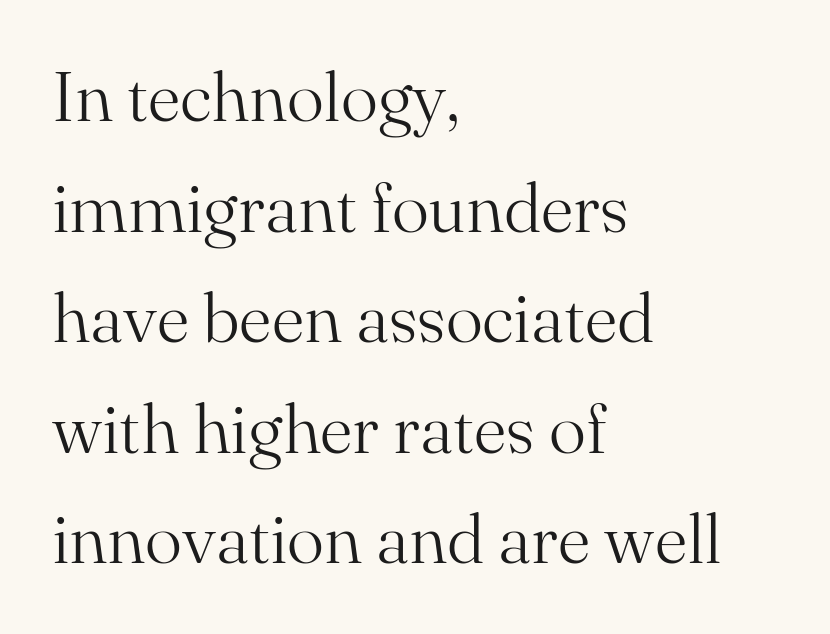
Looks like regular typesetting: each glyph gets only the width it needs. Words float on clear page, feet unadorned. I'd call this a serif setting — the letters wear small feet. Every stem runs plumb, perpendicular to the baseline. Each stroke keeps to a modest, everyday thickness or less. Letter spacing: default.
